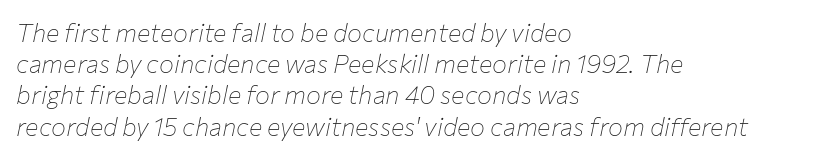
The image shows 25 px text type, italic (leaning right); set left-aligned, normal line spacing (1.25x), normal letter spacing, not underlined.
